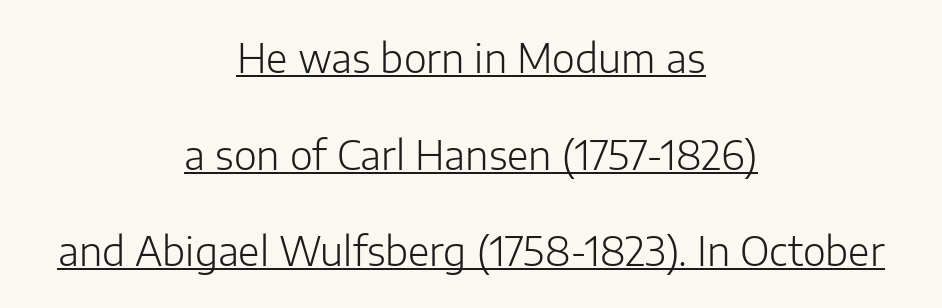
The image shows 39 px light sans-serif type, upright; set centered, loose line spacing (2.48x), normal letter spacing, underlined; low stroke contrast and a medium x-height.
